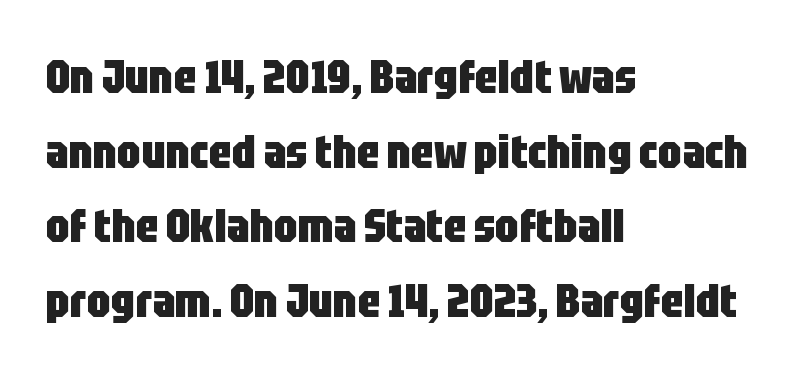
Q: Is the text bold? A: Yes.
Q: Is the text italic (slanted)? A: No, it is upright.
Q: Is the typeface a serif or a sans-serif typeface? A: Sans-serif.
Q: Is the text underlined? A: No.
Q: How is the paragraph aligned? A: Left-aligned.
Q: Is the spacing between letters normal or unusually wide? A: Normal.
Q: Is the spacing between lines tight, normal or loose? A: Normal.
Q: Width (condensed, normal, or wide)? A: Condensed.
Q: Stroke contrast? A: Low.
Q: x-height? A: Large.
Q: Monospaced? A: No.
